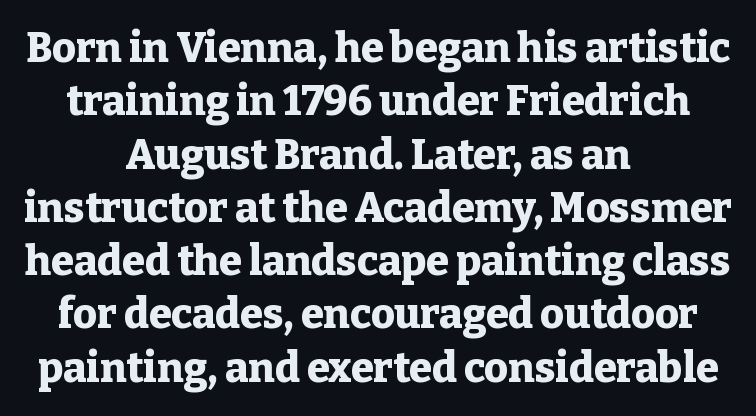
{"serif": "yes", "italic": "no", "bold": "yes", "weight": "heavy", "width": "normal", "stroke_contrast": "low", "x_height": "medium", "monospaced": "no", "underline": "no", "align": "center", "line_spacing": "normal", "line_spacing_ratio": 1.3, "letter_spacing": "normal", "letter_spacing_em": 0.0, "glyph_px": 41}
